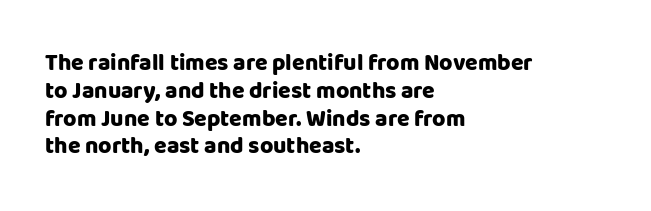
Short and long lines alike share a common starting point at left. Unlike italic type, these characters show no tilt at all. The passage shown is emphatically bold. The face used here is rendered with its standard letterfit. The space beneath each line is pristine and unruled.
